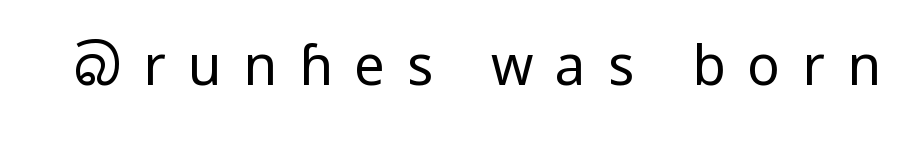
Q: Is the text bold? A: No.
Q: Is the text italic (slanted)? A: No, it is upright.
Q: Is the typeface a serif or a sans-serif typeface? A: Sans-serif.
Q: Is the text underlined? A: No.
Q: Is the spacing between letters normal or unusually wide? A: Unusually wide.
Q: Width (condensed, normal, or wide)? A: Condensed.
Q: Stroke contrast? A: Low.
